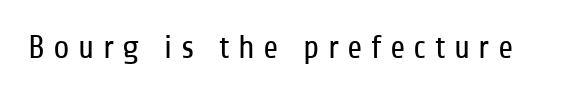
The image shows 33 px regular-weight, condensed sans-serif type, upright; set unusually wide letter spacing (+0.25 em), not underlined; low stroke contrast and a medium x-height.
